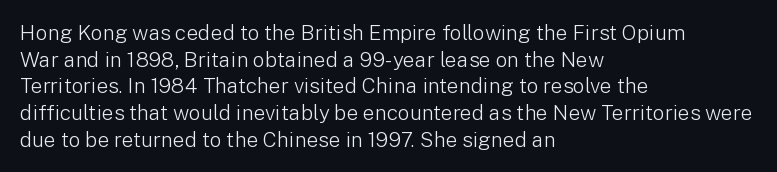
Summary of weight: not heavy and not bold. The vertical gap from one line to the next is medium. The type is set solid horizontally, with unmodified tracking. No italicization has been applied; the sample stays upright. The paragraph shown leans on its left margin. The gap between lines stays unmarked.
